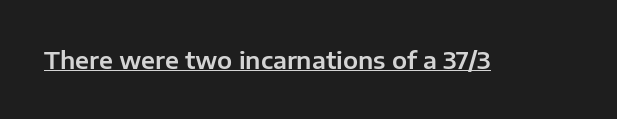
Q: Is the text italic (slanted)? A: No, it is upright.
Q: Is the text underlined? A: Yes.
Q: Is the spacing between letters normal or unusually wide? A: Normal.
